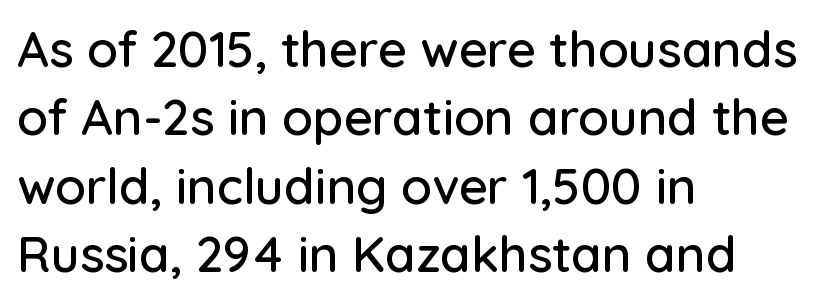
What kind of face is this? One without serifs — a sans. Each letter keeps its own natural width here, so spacing adapts to shape. Tall strokes in this sample are plumb rather than angled. The rendering anchors every line to the left-hand side. Here the glyphs are tracked normally, forming tight word shapes. The baseline area is clear.
